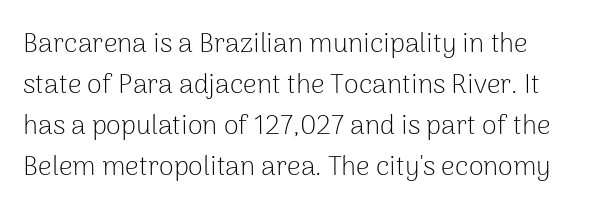
{"italic": "no", "bold": "no", "underline": "no", "line_spacing": "normal", "line_spacing_ratio": 1.52, "letter_spacing": "normal", "letter_spacing_em": 0.0, "glyph_px": 27}
